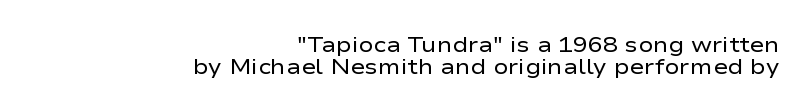
Q: Is the text bold? A: No.
Q: Is the text italic (slanted)? A: No, it is upright.
Q: Is the text underlined? A: No.
Q: How is the paragraph aligned? A: Right-aligned.
Q: Is the spacing between letters normal or unusually wide? A: Normal.
Q: Is the spacing between lines tight, normal or loose? A: Tight.
